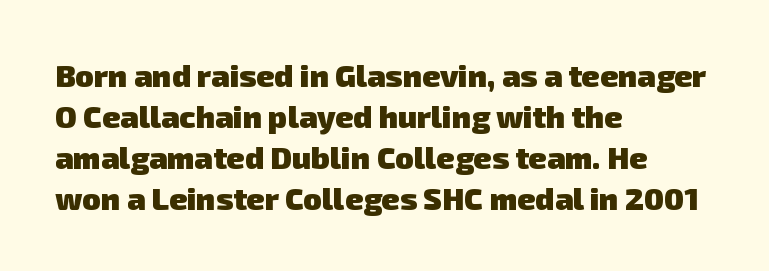
You could not count columns in this text — the font is proportionally spaced. Visually the block forms a straight wall on the left and a jagged coastline on the right. The passage shown stacks its lines at a standard gap. Students, this is bold: see how much ink each stroke carries. Look at the tracking — it's just the regular setting, nothing added. Bare-footed words on every line.
